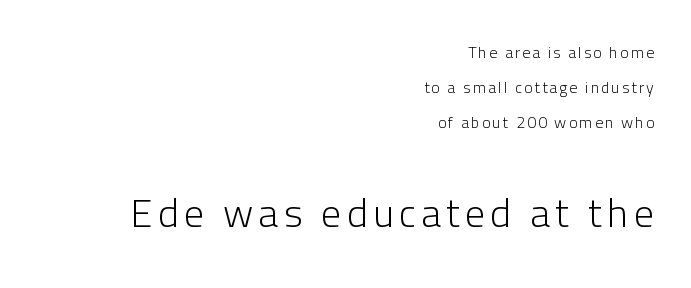
{"serif": "no", "italic": "no", "bold": "no", "weight": "light", "width": "normal", "stroke_contrast": "low", "x_height": "medium", "monospaced": "no", "underline": "no", "align": "right", "line_spacing": "loose", "line_spacing_ratio": 2.19, "larger_block": "second", "size_ratio": 2.5, "glyph_px": 40}
